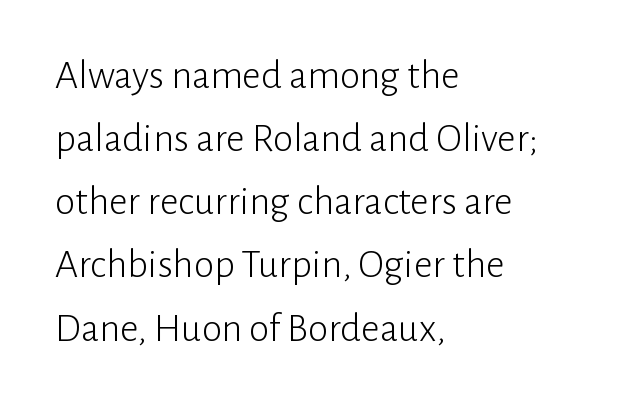
The image shows 41 px light sans-serif type, upright; set left-aligned, normal line spacing (1.54x), normal letter spacing, not underlined; low stroke contrast and a medium x-height.
